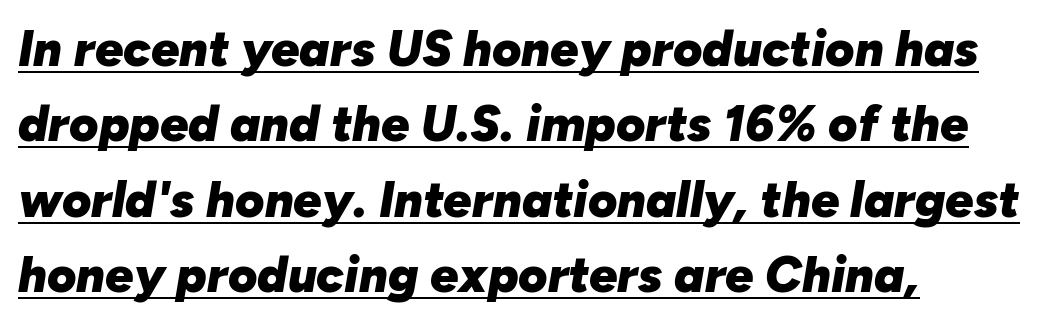
Quick note: italic. A dark, heavy texture on the line: the type is bold. You could not count columns in this text — the font is proportionally spaced. There is no visible air inserted between adjacent glyphs.
